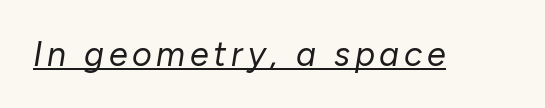
Q: Is the text bold? A: No.
Q: Is the text italic (slanted)? A: Yes, it leans right by about 10 degrees.
Q: Is the text underlined? A: Yes.
Q: Width (condensed, normal, or wide)? A: Normal.
Q: Stroke contrast? A: Low.
Q: x-height? A: Medium.
Q: Monospaced? A: No.
